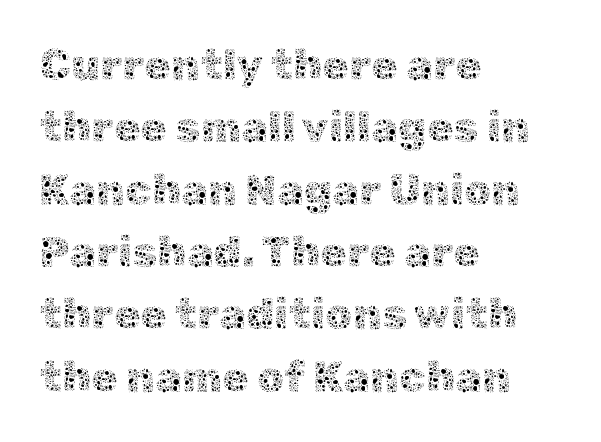
The image shows 43 px thin type, upright; set left-aligned, normal line spacing (1.45x), normal letter spacing, not underlined; a medium x-height.
